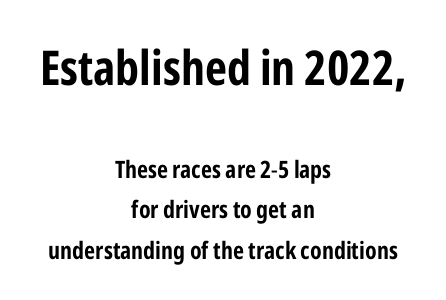
{"serif": "no", "italic": "no", "width": "condensed", "stroke_contrast": "low", "x_height": "medium", "monospaced": "no", "underline": "no", "align": "center", "line_spacing": "normal", "line_spacing_ratio": 1.68, "letter_spacing": "normal", "letter_spacing_em": 0.0, "larger_block": "first", "size_ratio": 2.0, "glyph_px": 48}
